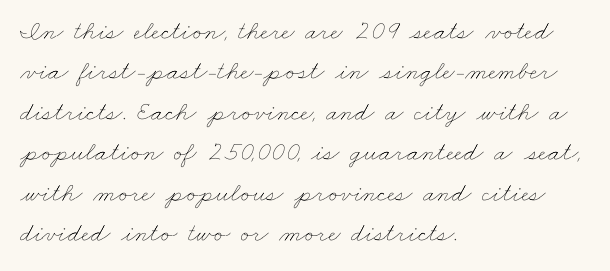
The image shows 27 px text type; set left-aligned, normal line spacing (1.5x), normal letter spacing, not underlined.
